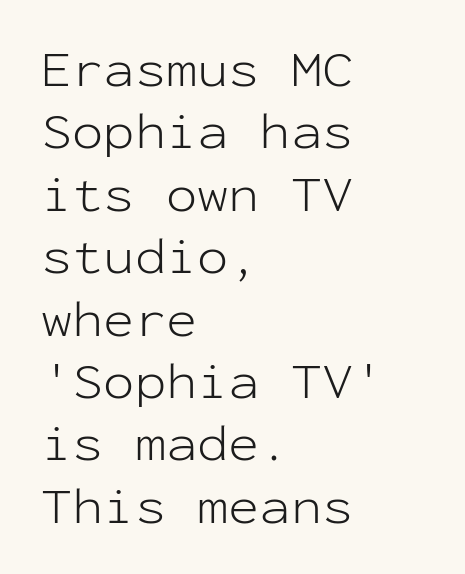
Q: Is the text bold? A: No.
Q: Is the text italic (slanted)? A: No, it is upright.
Q: Is the typeface a serif or a sans-serif typeface? A: Sans-serif.
Q: Is the text underlined? A: No.
Q: How is the paragraph aligned? A: Left-aligned.
Q: Is the spacing between letters normal or unusually wide? A: Normal.
Q: Width (condensed, normal, or wide)? A: Normal.
Q: Stroke contrast? A: Low.
Q: x-height? A: Medium.
Q: Monospaced? A: Yes.
